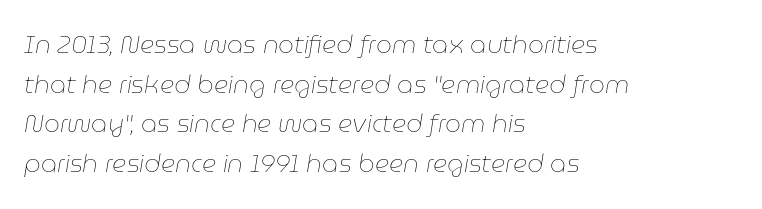
The glyphs look as if they've been sheared to an angle. Does the leading feel generous? No, just average. Honestly, there is no underline to notice here at all. This is not heavy type; no bold has been used. This sample is left-justified, so line endings fall wherever the words run out. You could call the tracking neutral — neither tight nor loose.
